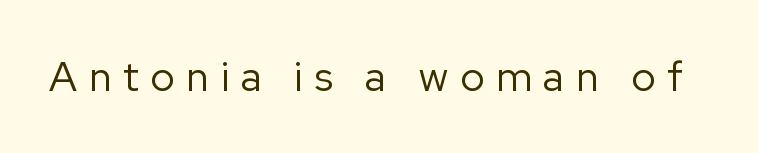
The horizontal fit of the characters is loose and conspicuously gappy. Heaviness? Minimal to ordinary, like unemphasized prose. The passage shown is typed in a proportional face where columns would drift. A clean baseline with only descenders dipping below it.
